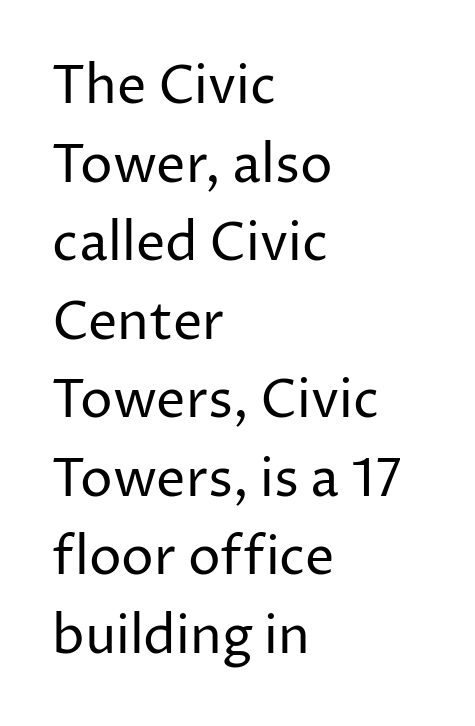
Q: Is the text bold? A: No.
Q: Is the text italic (slanted)? A: No, it is upright.
Q: Is the typeface a serif or a sans-serif typeface? A: Sans-serif.
Q: Is the text underlined? A: No.
Q: How is the paragraph aligned? A: Left-aligned.
Q: Is the spacing between letters normal or unusually wide? A: Normal.
Q: Is the spacing between lines tight, normal or loose? A: Normal.
Q: Width (condensed, normal, or wide)? A: Normal.
Q: Stroke contrast? A: Low.
Q: x-height? A: Medium.
Q: Monospaced? A: No.
